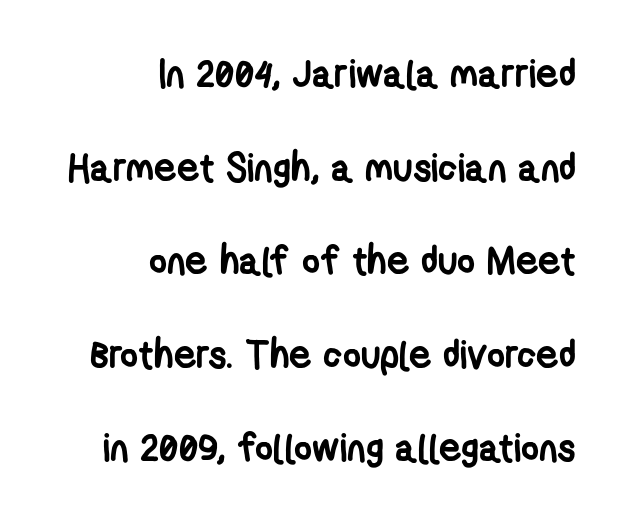
Q: Is the text bold? A: Yes.
Q: Is the typeface a serif or a sans-serif typeface? A: Sans-serif.
Q: Is the text underlined? A: No.
Q: How is the paragraph aligned? A: Right-aligned.
Q: Is the spacing between letters normal or unusually wide? A: Normal.
Q: Is the spacing between lines tight, normal or loose? A: Loose.
Q: Width (condensed, normal, or wide)? A: Condensed.
Q: Stroke contrast? A: Low.
Q: x-height? A: Medium.
Q: Monospaced? A: No.
